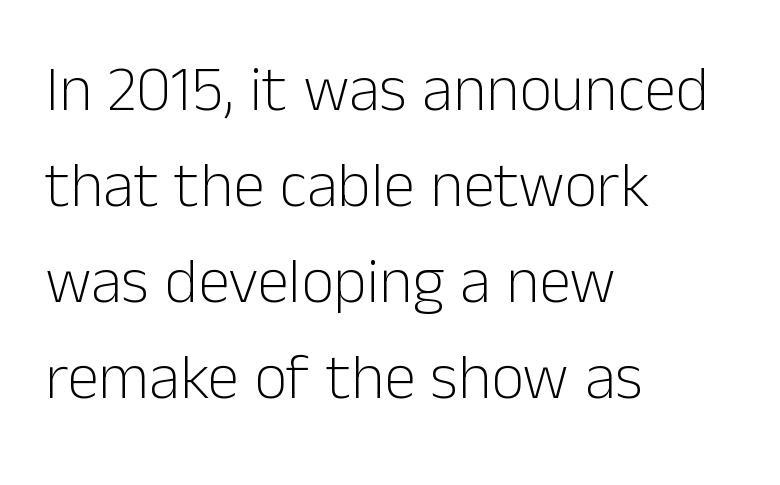
The passage shown is typed in a proportional face where columns would drift. The ragged edge is on the right, which tells us the setting is flush left. Glyph-to-glyph distance matches everyday printed text. Font category for this specimen: sans-serif. Notice how descenders clear the ascenders below comfortably — that's standard leading. Compared with a typical body face, this is equally light or lighter still.
